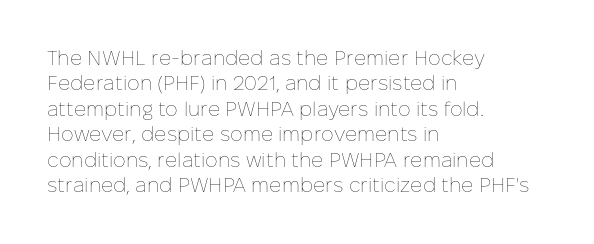
The image shows 20 px text type, upright; set left-aligned, normal line spacing (1.27x), normal letter spacing, not underlined.
